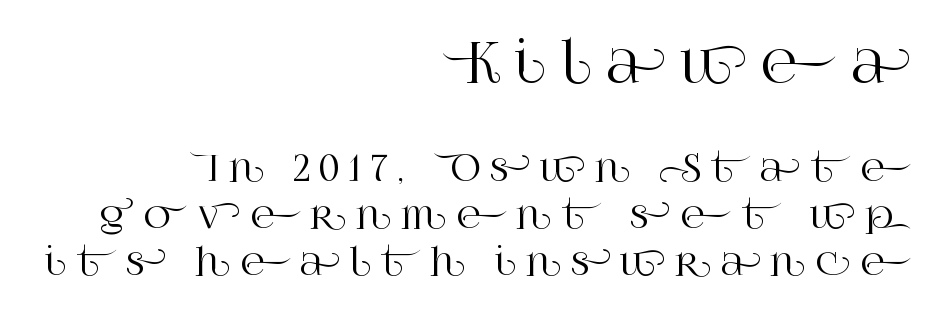
The image shows 55 px serif type, upright; set right-aligned, normal line spacing (1.26x), unusually wide letter spacing (+0.26 em), not underlined; the first (top) block is 1.49x larger; high stroke contrast and a large x-height.
